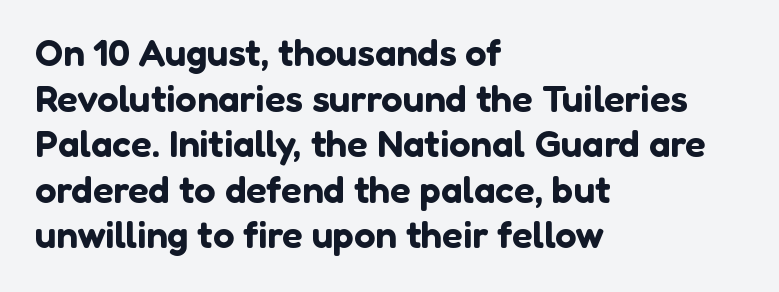
Q: Is the text italic (slanted)? A: No, it is upright.
Q: Is the typeface a serif or a sans-serif typeface? A: Sans-serif.
Q: Is the text underlined? A: No.
Q: How is the paragraph aligned? A: Left-aligned.
Q: Is the spacing between letters normal or unusually wide? A: Normal.
Q: Width (condensed, normal, or wide)? A: Normal.
Q: Stroke contrast? A: Low.
Q: x-height? A: Medium.
Q: Monospaced? A: No.
